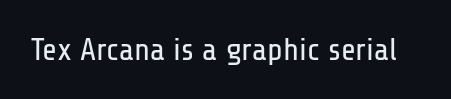
The image shows 32 px regular-weight, condensed sans-serif type, upright; set normal letter spacing, not underlined; low stroke contrast and a medium x-height.
